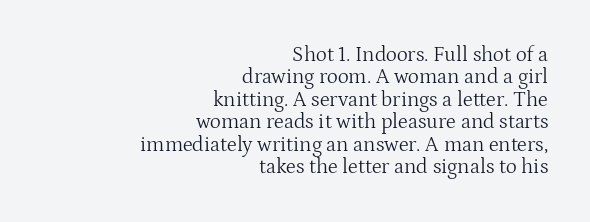
The image shows 21 px text type, upright; set right-aligned, tight line spacing (1.07x), normal letter spacing, not underlined.
